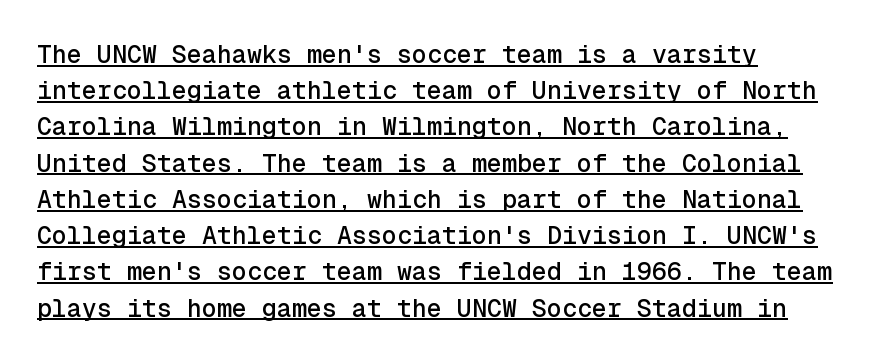
{"italic": "no", "underline": "yes", "align": "left", "line_spacing": "normal", "line_spacing_ratio": 1.45, "letter_spacing": "normal", "letter_spacing_em": 0.0, "glyph_px": 25}
